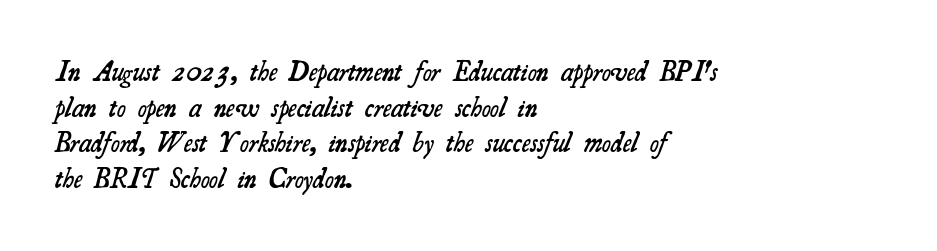
Leading: standard. Tracking value appears to be zero — textbook default spacing. Plain, unruled lines of type. The rendering anchors every line to the left-hand side. Set as a demibold, roughly 600 on the weight scale.
